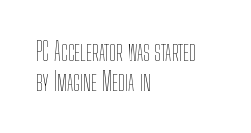
Q: Is the text bold? A: No.
Q: Is the text italic (slanted)? A: No, it is upright.
Q: Is the text underlined? A: No.
Q: How is the paragraph aligned? A: Left-aligned.
Q: Is the spacing between letters normal or unusually wide? A: Normal.
